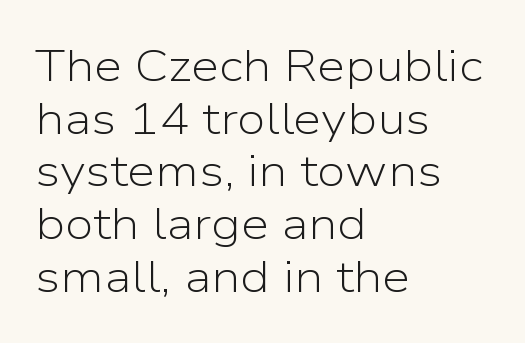
Q: Is the text bold? A: No.
Q: Is the text italic (slanted)? A: No, it is upright.
Q: Is the typeface a serif or a sans-serif typeface? A: Sans-serif.
Q: Is the text underlined? A: No.
Q: How is the paragraph aligned? A: Left-aligned.
Q: Is the spacing between letters normal or unusually wide? A: Normal.
Q: Width (condensed, normal, or wide)? A: Normal.
Q: Stroke contrast? A: Low.
Q: x-height? A: Medium.
Q: Monospaced? A: No.
